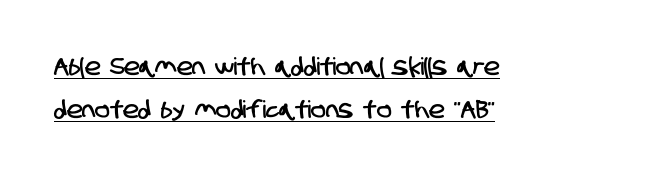
This sample carries an underscore along the baseline area. Layout note: lines flush left. The rendering keeps characters at their native spacing.
